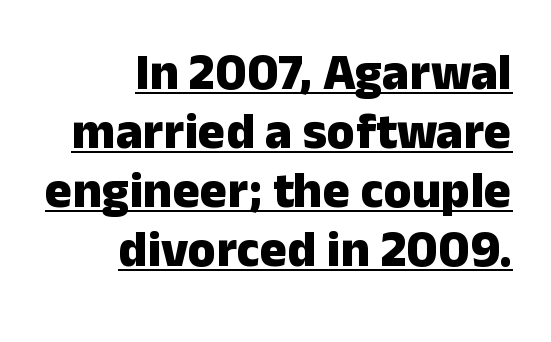
{"serif": "no", "italic": "no", "bold": "yes", "weight": "heavy", "width": "normal", "stroke_contrast": "low", "x_height": "medium", "monospaced": "no", "underline": "yes", "align": "right", "line_spacing_ratio": 1.16, "letter_spacing": "normal", "letter_spacing_em": 0.0, "glyph_px": 51}
